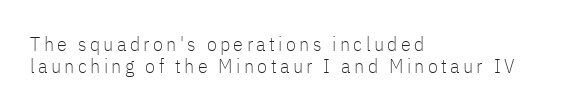
Q: Is the text bold? A: No.
Q: Is the text italic (slanted)? A: No, it is upright.
Q: Is the text underlined? A: No.
Q: How is the paragraph aligned? A: Left-aligned.
Q: Is the spacing between lines tight, normal or loose? A: Tight.
